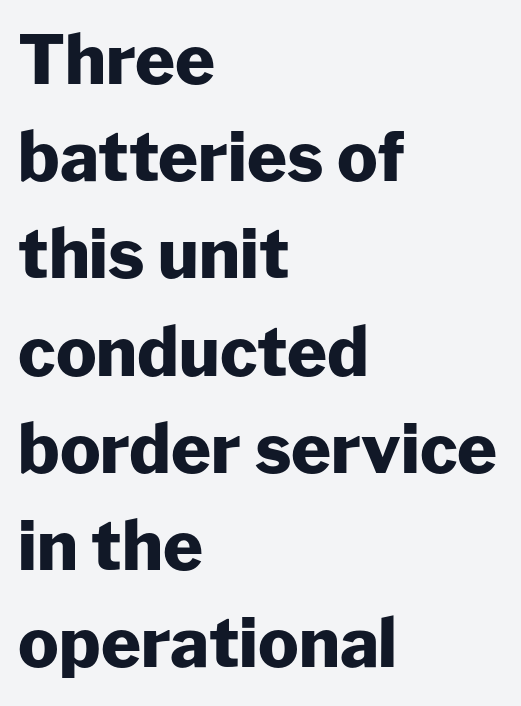
{"serif": "no", "italic": "no", "bold": "yes", "weight": "heavy", "width": "normal", "stroke_contrast": "low", "x_height": "medium", "monospaced": "no", "underline": "no", "align": "left", "line_spacing": "normal", "line_spacing_ratio": 1.43, "letter_spacing": "normal", "letter_spacing_em": 0.0, "glyph_px": 68}
